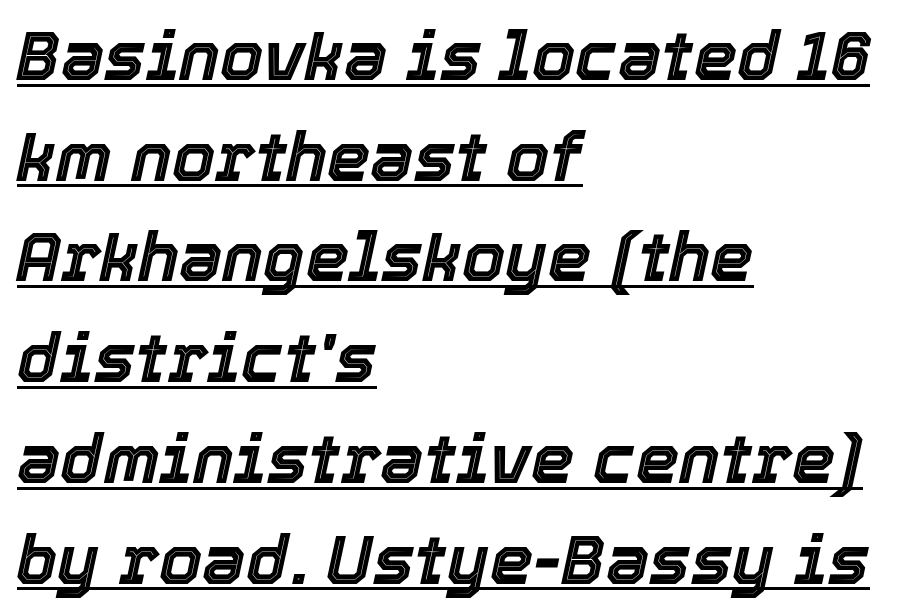
{"italic": "yes", "lean": "right", "slant_degrees": 12, "width": "normal", "x_height": "medium", "monospaced": "no", "underline": "yes", "align": "left", "line_spacing": "normal", "line_spacing_ratio": 1.46, "letter_spacing": "normal", "letter_spacing_em": 0.0, "glyph_px": 69}
